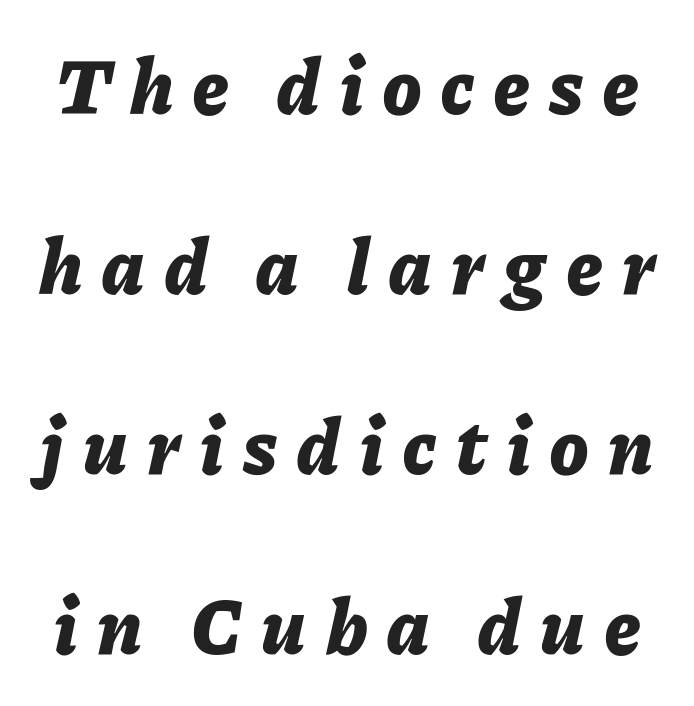
Is this a fixed-width face? No — the glyphs have proportional, varying widths. Is there much room between lines? Yes — plenty of vertical air separates them. Strokes here are thick enough to call this a true bold. Rendered with sloped, italic letterforms. Characters follow at a spacing far wider than the type designer built in. Descender tails drop into unmarked territory.
